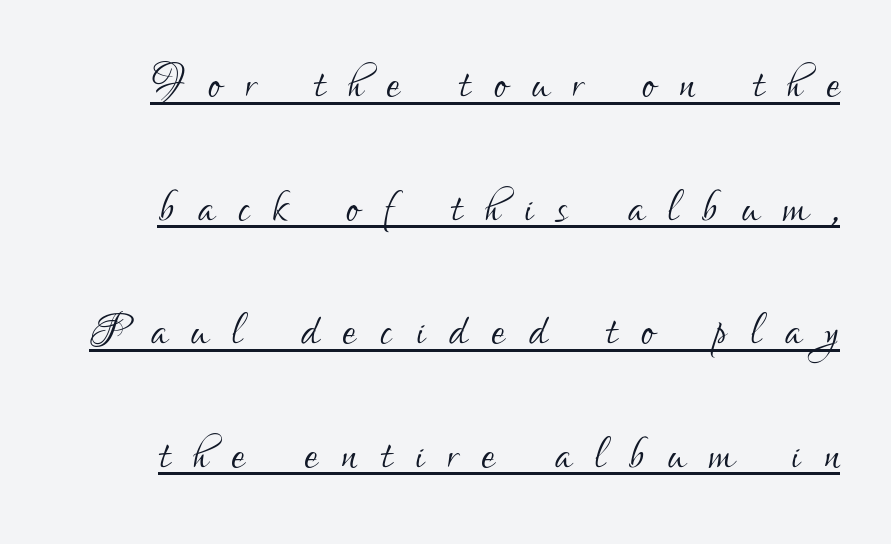
Unbolded letterforms with no extra heft. Serif or sans? Sans — the stroke terminals are bare. Here the designer chose a conventional face with non-uniform glyph widths.
